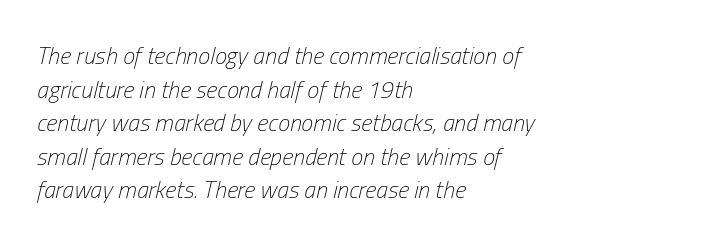
The image shows 24 px text type, italic (leaning right); set left-aligned, normal line spacing (1.4x), normal letter spacing, not underlined.
